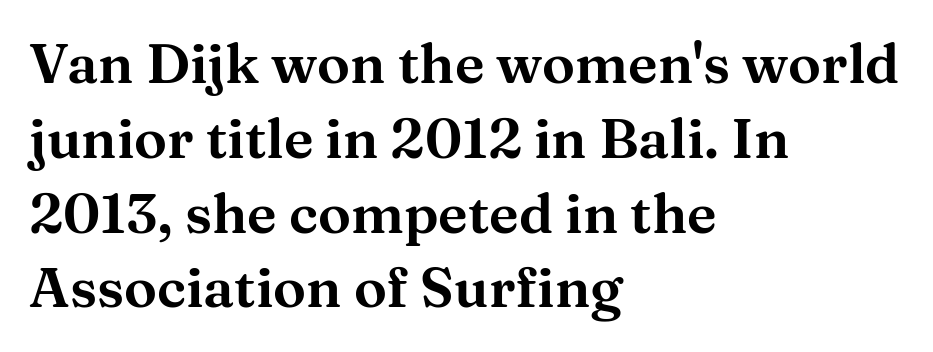
Layout note: lines flush left. You could call the tracking neutral — neither tight nor loose. Plain, unruled lines of type. I'd call this a serif setting — the letters wear small feet. Successive baselines arrive at the customary interval.
